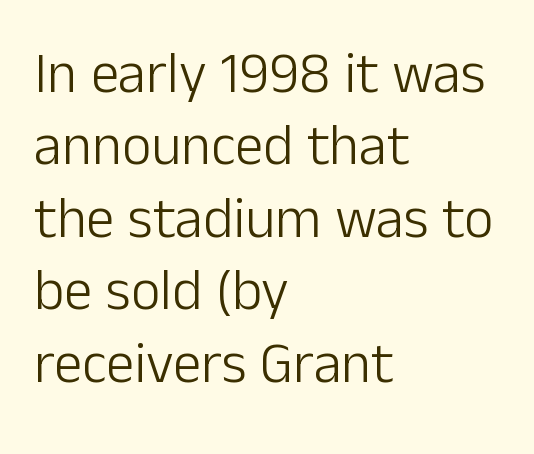
All the whitespace from short lines collects on the right. Nothing heavy about these letters — not bold at all. Looks like regular typesetting: each glyph gets only the width it needs. The foot of each line stays bare and open.
